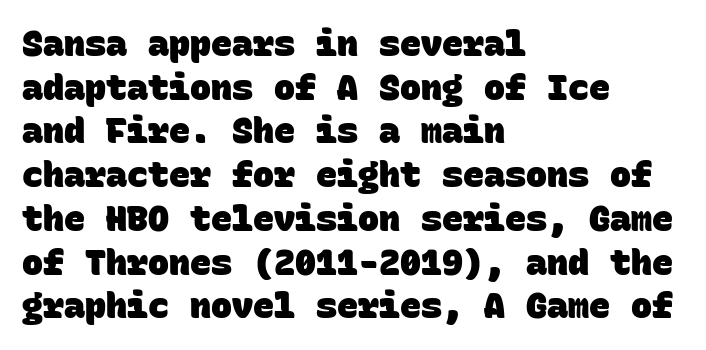
Q: Is the text bold? A: Yes.
Q: Is the typeface a serif or a sans-serif typeface? A: Sans-serif.
Q: Is the text underlined? A: No.
Q: How is the paragraph aligned? A: Left-aligned.
Q: Is the spacing between letters normal or unusually wide? A: Normal.
Q: Is the spacing between lines tight, normal or loose? A: Normal.
Q: Width (condensed, normal, or wide)? A: Normal.
Q: Stroke contrast? A: Low.
Q: x-height? A: Large.
Q: Monospaced? A: Yes.
